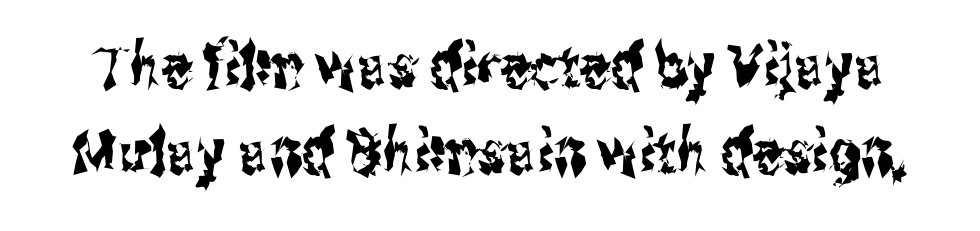
Q: Is the text italic (slanted)? A: No, it is upright.
Q: Is the typeface a serif or a sans-serif typeface? A: Sans-serif.
Q: Is the text underlined? A: No.
Q: Is the spacing between letters normal or unusually wide? A: Normal.
Q: Is the spacing between lines tight, normal or loose? A: Normal.
Q: Width (condensed, normal, or wide)? A: Condensed.
Q: Stroke contrast? A: Medium.
Q: x-height? A: Medium.
Q: Monospaced? A: No.
